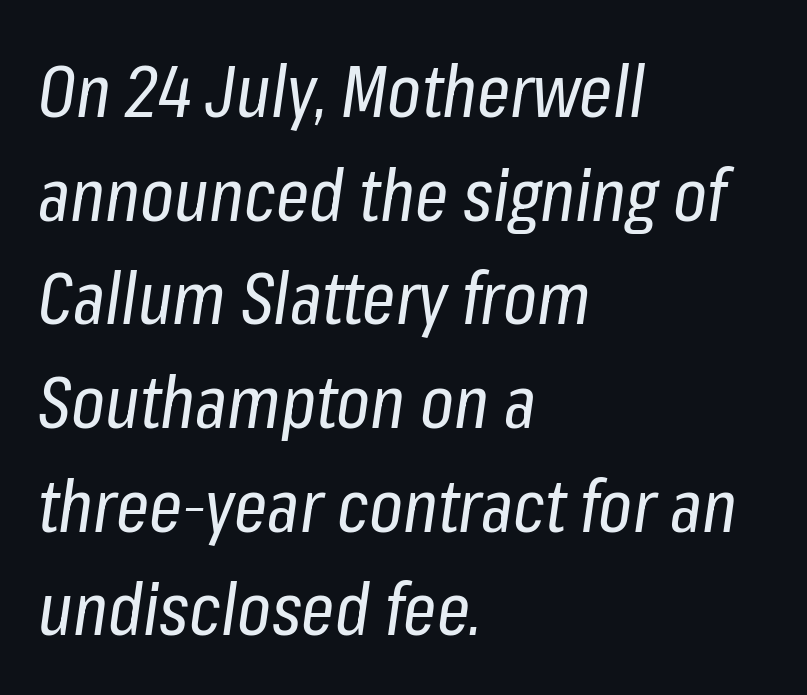
Is there much room between lines? A standard amount, neither cramped nor airy. Just letters on the line, the space beneath them empty. A typesetter would mark this as italic. The rendering uses natural spacing where letterforms have individual widths. The horizontal fit of the characters is conventional and even. These lines stack with their left ends in a neat column.
